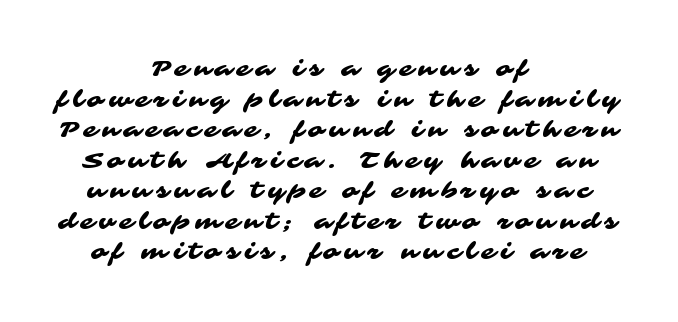
Q: Is the text underlined? A: No.
Q: How is the paragraph aligned? A: Centered.
Q: Is the spacing between letters normal or unusually wide? A: Unusually wide.
Q: Is the spacing between lines tight, normal or loose? A: Normal.
